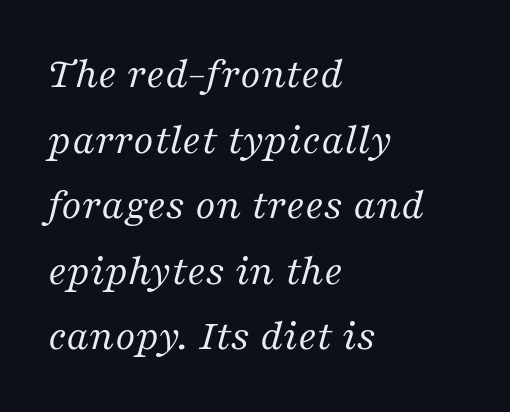
Q: Is the text bold? A: No.
Q: Is the text italic (slanted)? A: Yes, it leans right by about 16 degrees.
Q: Is the typeface a serif or a sans-serif typeface? A: Serif.
Q: Is the text underlined? A: No.
Q: How is the paragraph aligned? A: Left-aligned.
Q: Is the spacing between letters normal or unusually wide? A: Normal.
Q: Is the spacing between lines tight, normal or loose? A: Normal.
Q: Width (condensed, normal, or wide)? A: Normal.
Q: Stroke contrast? A: Medium.
Q: x-height? A: Medium.
Q: Monospaced? A: No.
